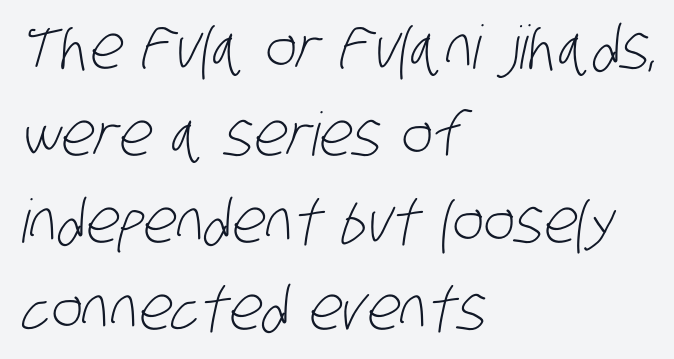
Decoration check: the copy has no underline. Honestly, the row spacing looks completely unremarkable. The compositor pushed each line to the left boundary. Do the characters align in a grid? No, the font is proportional.
